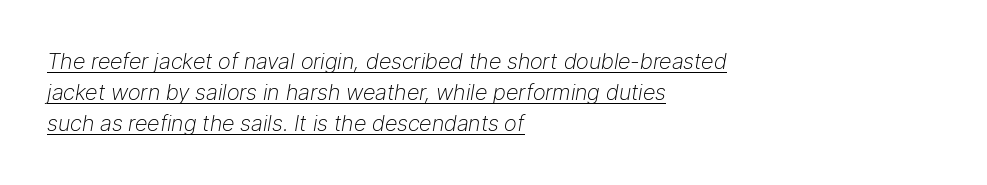
Q: Is the text bold? A: No.
Q: Is the text italic (slanted)? A: Yes, it leans right by about 9 degrees.
Q: Is the text underlined? A: Yes.
Q: How is the paragraph aligned? A: Left-aligned.
Q: Is the spacing between letters normal or unusually wide? A: Normal.
Q: Is the spacing between lines tight, normal or loose? A: Normal.
